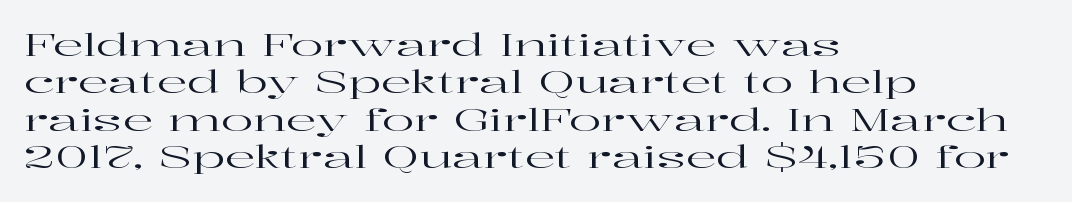
The image shows 30 px wide serif type, upright; set left-aligned, normal line spacing (1.25x), normal letter spacing, not underlined; high stroke contrast and a medium x-height.
